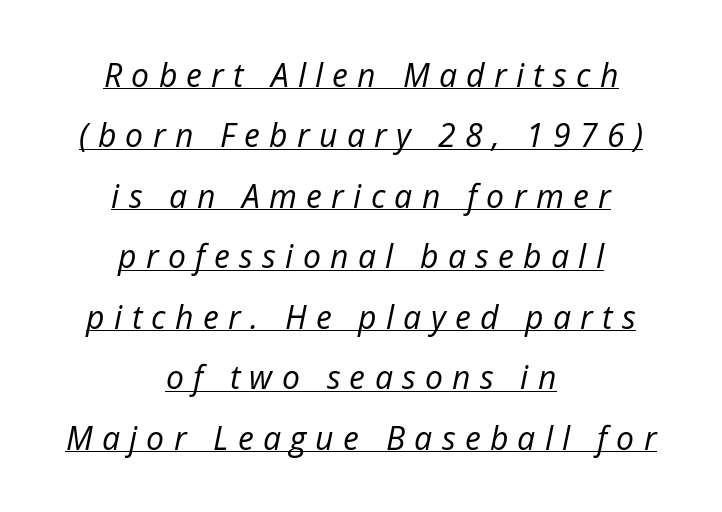
Q: Is the text bold? A: No.
Q: Is the text italic (slanted)? A: Yes, it leans right by about 12 degrees.
Q: Is the text underlined? A: Yes.
Q: How is the paragraph aligned? A: Centered.
Q: Is the spacing between letters normal or unusually wide? A: Unusually wide.
Q: Width (condensed, normal, or wide)? A: Normal.
Q: Stroke contrast? A: Low.
Q: x-height? A: Medium.
Q: Monospaced? A: No.
